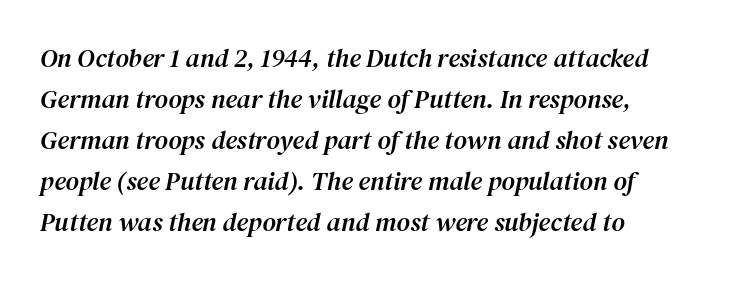
Q: Is the text italic (slanted)? A: Yes, it leans right by about 12 degrees.
Q: Is the text underlined? A: No.
Q: How is the paragraph aligned? A: Left-aligned.
Q: Is the spacing between letters normal or unusually wide? A: Normal.
Q: Is the spacing between lines tight, normal or loose? A: Normal.
